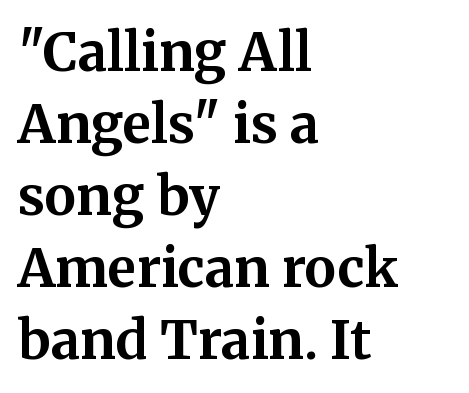
{"serif": "yes", "italic": "no", "bold": "yes", "weight": "bold", "width": "normal", "stroke_contrast": "medium", "x_height": "medium", "monospaced": "no", "underline": "no", "align": "left", "line_spacing": "normal", "line_spacing_ratio": 1.36, "letter_spacing": "normal", "letter_spacing_em": 0.0, "glyph_px": 53}
